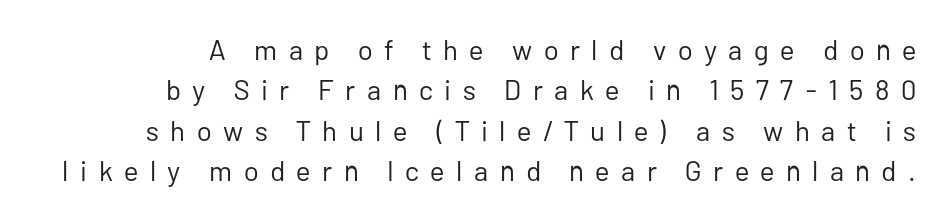
Q: Is the text bold? A: No.
Q: Is the text italic (slanted)? A: No, it is upright.
Q: Is the typeface a serif or a sans-serif typeface? A: Sans-serif.
Q: Is the text underlined? A: No.
Q: How is the paragraph aligned? A: Right-aligned.
Q: Is the spacing between letters normal or unusually wide? A: Unusually wide.
Q: Is the spacing between lines tight, normal or loose? A: Normal.
Q: Width (condensed, normal, or wide)? A: Normal.
Q: Stroke contrast? A: Low.
Q: x-height? A: Medium.
Q: Monospaced? A: No.
